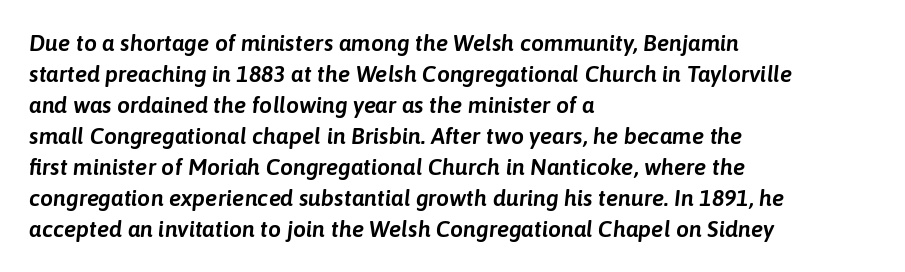
Q: Is the text italic (slanted)? A: Yes, it leans right by about 6 degrees.
Q: Is the text underlined? A: No.
Q: How is the paragraph aligned? A: Left-aligned.
Q: Is the spacing between letters normal or unusually wide? A: Normal.
Q: Is the spacing between lines tight, normal or loose? A: Normal.
